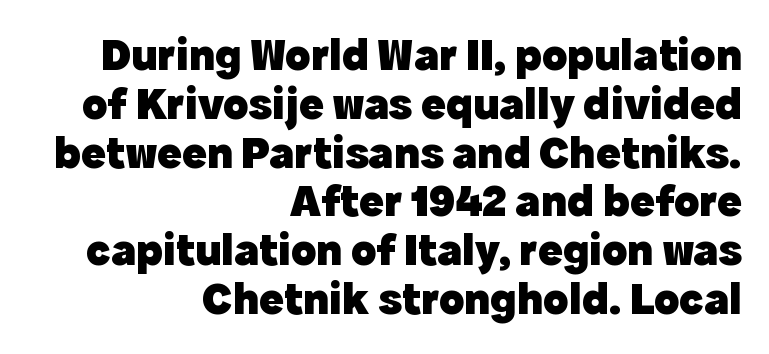
How would I describe the line gaps? Narrow and economical. When letters stand straight like this, we call the style roman or upright. Nobody touched the tracking dial on this one. Character widths vary here, with narrow letters taking less room than wide ones. The passage shown is not underscored anywhere. A student would call this right alignment; a typographer would say flush right, rag left.
